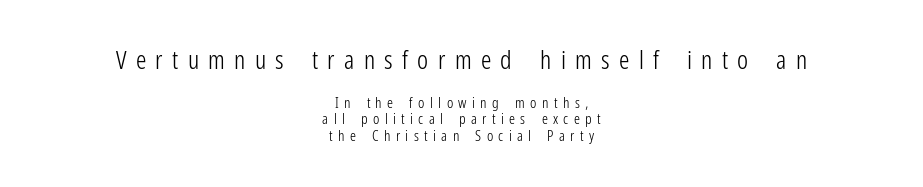
The image shows 26 px text type, upright; set centered, tight line spacing (1.11x), unusually wide letter spacing (+0.36 em), not underlined; the first (top) block is 1.73x larger.
